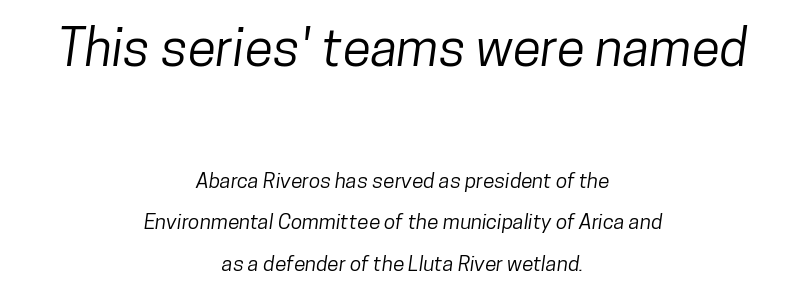
Q: Is the typeface a serif or a sans-serif typeface? A: Sans-serif.
Q: Is the text underlined? A: No.
Q: How is the paragraph aligned? A: Centered.
Q: Is the spacing between letters normal or unusually wide? A: Normal.
Q: Is the spacing between lines tight, normal or loose? A: Loose.
Q: Which block of text is set in a larger size, the first (top) or the second (bottom)? A: The first (top) one.
Q: Width (condensed, normal, or wide)? A: Condensed.
Q: Stroke contrast? A: Low.
Q: x-height? A: Medium.
Q: Monospaced? A: No.
